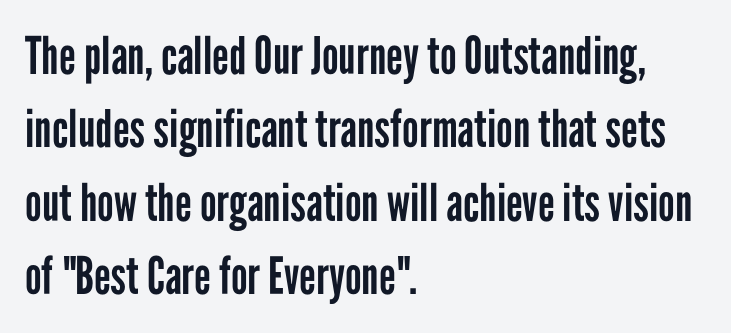
{"serif": "no", "italic": "no", "bold": "no", "weight": "regular", "width": "condensed", "stroke_contrast": "low", "x_height": "medium", "monospaced": "no", "underline": "no", "align": "left", "line_spacing": "normal", "line_spacing_ratio": 1.41, "letter_spacing": "normal", "letter_spacing_em": 0.0, "glyph_px": 52}
